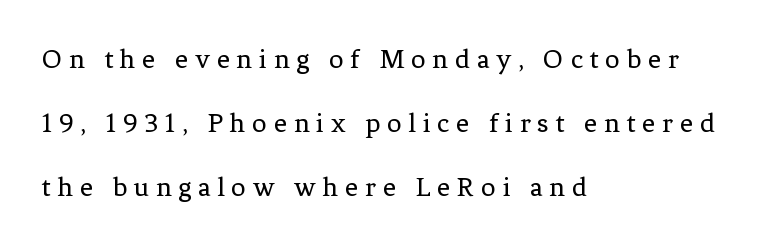
{"serif": "yes", "italic": "no", "bold": "no", "weight": "regular", "width": "normal", "stroke_contrast": "low", "x_height": "medium", "monospaced": "no", "underline": "no", "align": "left", "line_spacing": "loose", "line_spacing_ratio": 2.2, "letter_spacing": "wide", "letter_spacing_em": 0.23, "glyph_px": 29}
